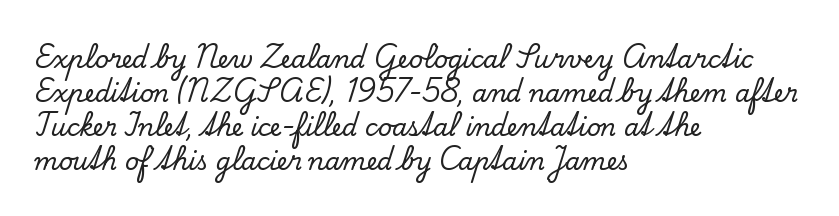
The image shows 24 px text type; set left-aligned, normal line spacing (1.41x), normal letter spacing, not underlined.
